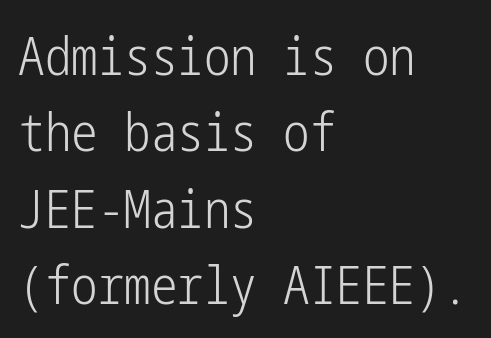
This sample uses plain, unmodified letter spacing. Casual observation: everything's shoved over to the left. These lines are composed in type without serifs. This block has exactly the height ordinary leading produces. The characters are drawn with everyday or finer stroke widths.
